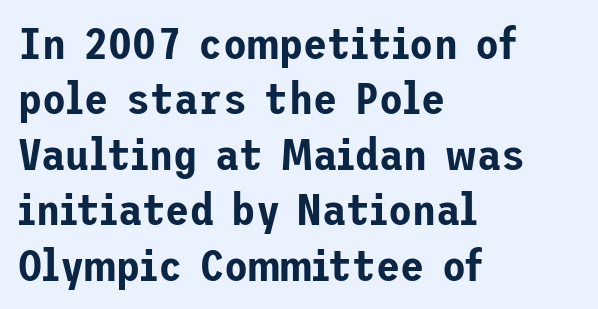
The line texture is even and compact thanks to regular tracking. The letters stand straight up with perfectly vertical stems. The words here are not underlined. Alignment: flush left. Leading: standard. In terms of letterform style, serifs are entirely absent.
